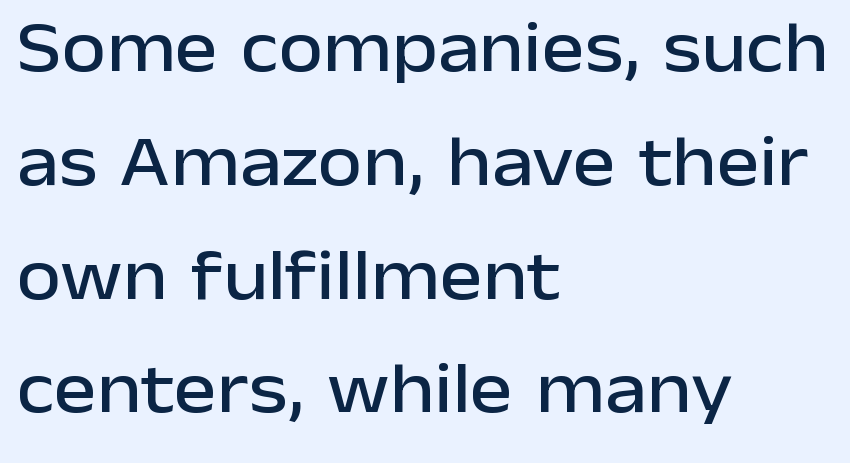
{"serif": "no", "italic": "no", "width": "normal", "stroke_contrast": "low", "x_height": "medium", "monospaced": "no", "underline": "no", "align": "left", "line_spacing": "normal", "line_spacing_ratio": 1.58, "letter_spacing": "normal", "letter_spacing_em": 0.0, "glyph_px": 72}
